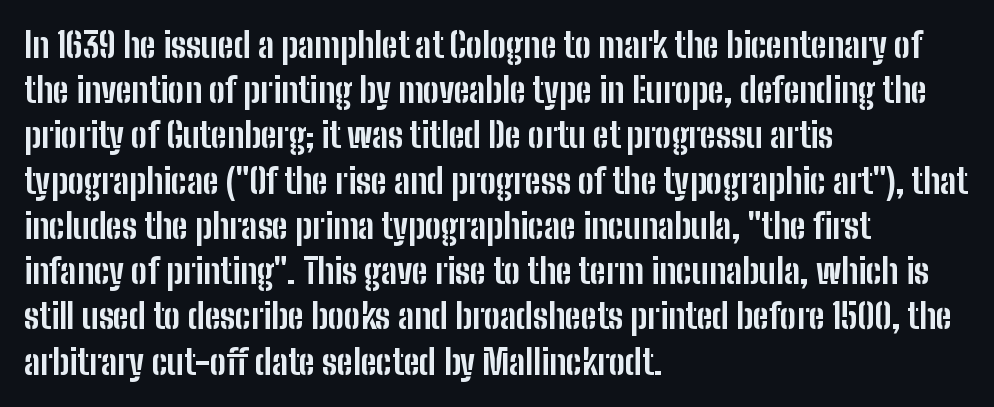
{"serif": "no", "italic": "no", "bold": "yes", "weight": "bold", "width": "condensed", "stroke_contrast": "low", "x_height": "medium", "monospaced": "no", "underline": "no", "align": "left", "line_spacing": "normal", "line_spacing_ratio": 1.33, "letter_spacing": "normal", "letter_spacing_em": 0.0, "glyph_px": 34}
